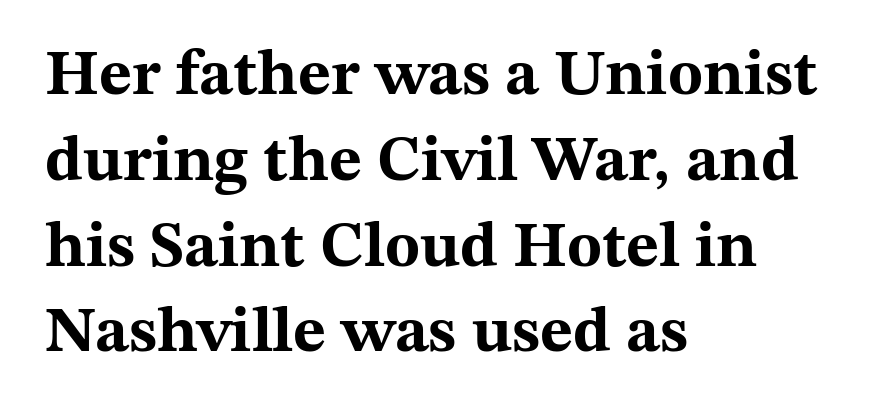
The image shows 64 px bold, wide serif type, upright; set left-aligned, normal line spacing (1.34x), normal letter spacing, not underlined; medium stroke contrast and a medium x-height.
